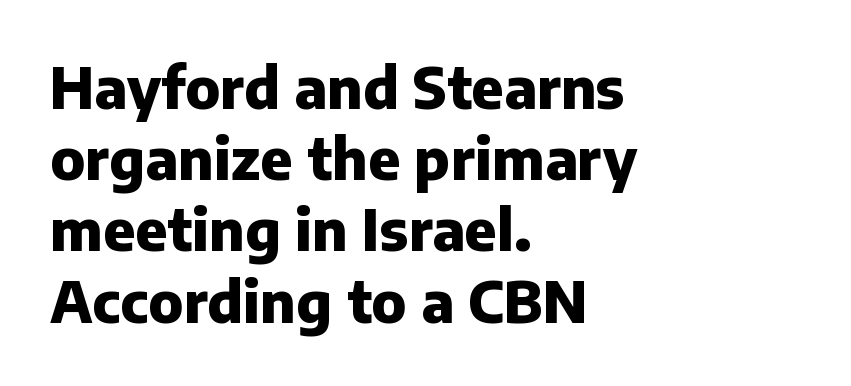
Caption: standard tracking, unaltered. The rendering uses a bold face; every stroke is thick and dark. Where is the straight margin? On the left. This sample has the flowing, uneven cadence of proportional lettering. Regular leading.
